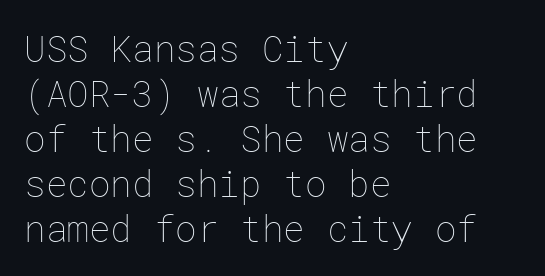
{"italic": "no", "bold": "no", "weight": "thin", "width": "normal", "stroke_contrast": "low", "x_height": "medium", "underline": "no", "align": "left", "line_spacing": "normal", "line_spacing_ratio": 1.25, "letter_spacing": "normal", "letter_spacing_em": 0.0, "glyph_px": 36}
